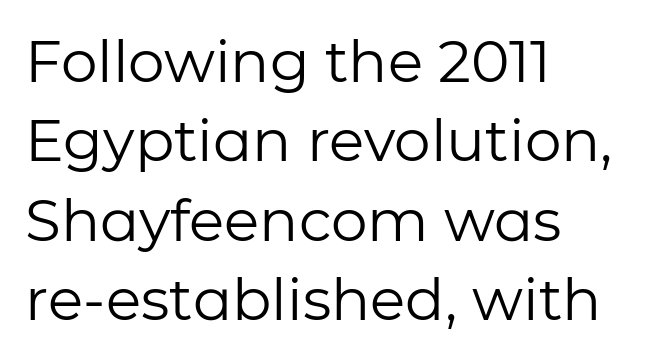
Each line starts at the same left margin while the right side varies. The letterforms sit at book weight or below. Is there any slant? The stems are plumb. Clear beneath every line of the passage. Inter-character spacing is left at the font's built-in metrics.
